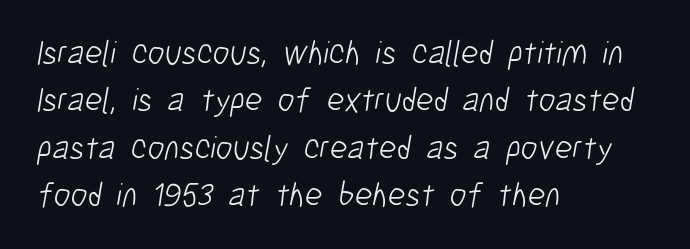
Q: Is the text bold? A: No.
Q: Is the typeface a serif or a sans-serif typeface? A: Sans-serif.
Q: Is the text underlined? A: No.
Q: How is the paragraph aligned? A: Left-aligned.
Q: Is the spacing between letters normal or unusually wide? A: Normal.
Q: Is the spacing between lines tight, normal or loose? A: Normal.
Q: Width (condensed, normal, or wide)? A: Condensed.
Q: Stroke contrast? A: Low.
Q: x-height? A: Medium.
Q: Monospaced? A: No.
